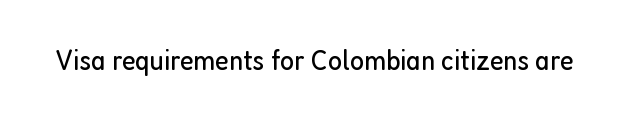
Q: Is the text bold? A: No.
Q: Is the text italic (slanted)? A: No, it is upright.
Q: Is the typeface a serif or a sans-serif typeface? A: Sans-serif.
Q: Is the text underlined? A: No.
Q: Is the spacing between letters normal or unusually wide? A: Normal.
Q: Width (condensed, normal, or wide)? A: Condensed.
Q: Stroke contrast? A: Low.
Q: x-height? A: Medium.
Q: Monospaced? A: No.
